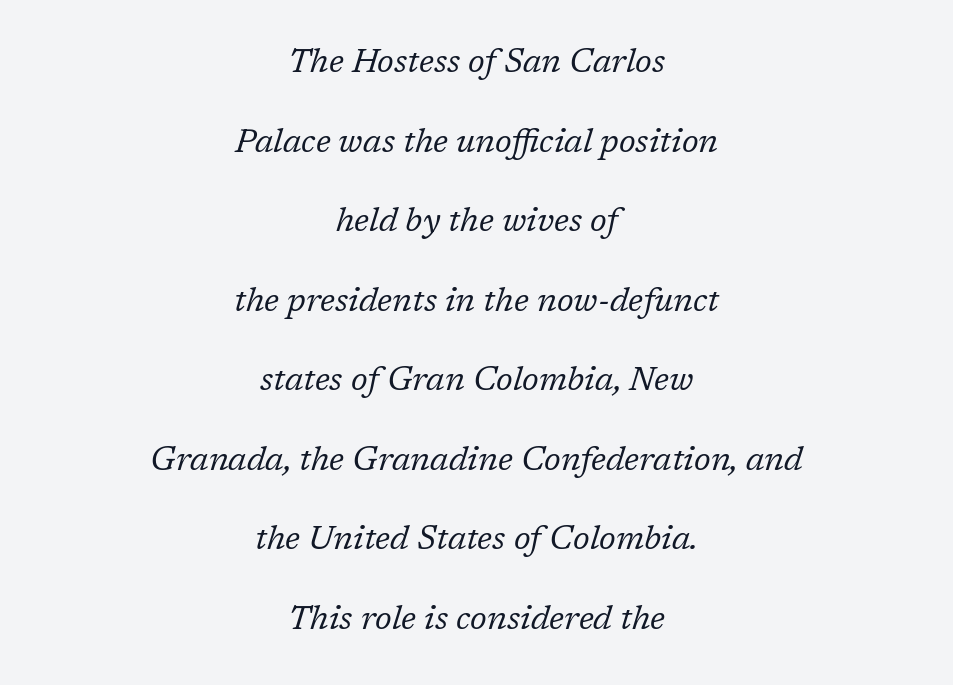
Q: Is the text bold? A: No.
Q: Is the text italic (slanted)? A: Yes, it leans right by about 17 degrees.
Q: Is the typeface a serif or a sans-serif typeface? A: Serif.
Q: Is the text underlined? A: No.
Q: How is the paragraph aligned? A: Centered.
Q: Is the spacing between letters normal or unusually wide? A: Normal.
Q: Is the spacing between lines tight, normal or loose? A: Loose.
Q: Width (condensed, normal, or wide)? A: Normal.
Q: Stroke contrast? A: Low.
Q: x-height? A: Medium.
Q: Monospaced? A: No.
